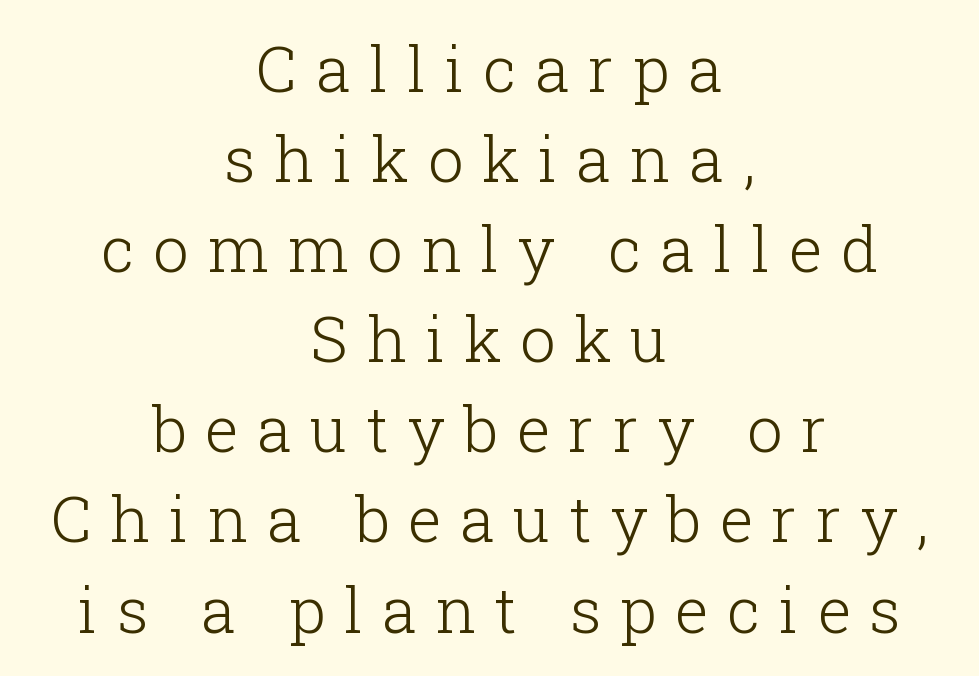
Q: Is the text bold? A: No.
Q: Is the text italic (slanted)? A: No, it is upright.
Q: Is the typeface a serif or a sans-serif typeface? A: Serif.
Q: Is the text underlined? A: No.
Q: How is the paragraph aligned? A: Centered.
Q: Is the spacing between letters normal or unusually wide? A: Unusually wide.
Q: Is the spacing between lines tight, normal or loose? A: Normal.
Q: Width (condensed, normal, or wide)? A: Normal.
Q: Stroke contrast? A: Low.
Q: x-height? A: Medium.
Q: Monospaced? A: No.
